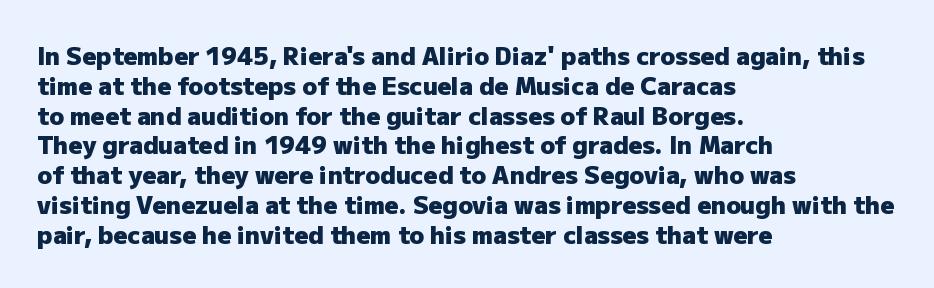
Q: Is the text bold? A: Yes.
Q: Is the text italic (slanted)? A: No, it is upright.
Q: Is the text underlined? A: No.
Q: How is the paragraph aligned? A: Left-aligned.
Q: Is the spacing between letters normal or unusually wide? A: Normal.
